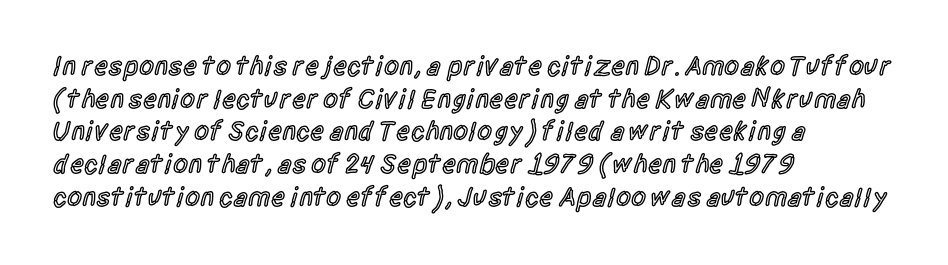
The rendering uses a semibold face; strokes are thickened but not to full bold. Inter-character spacing is left at the font's built-in metrics. Which margin do the lines hug? The left one — the right edge is uneven.
